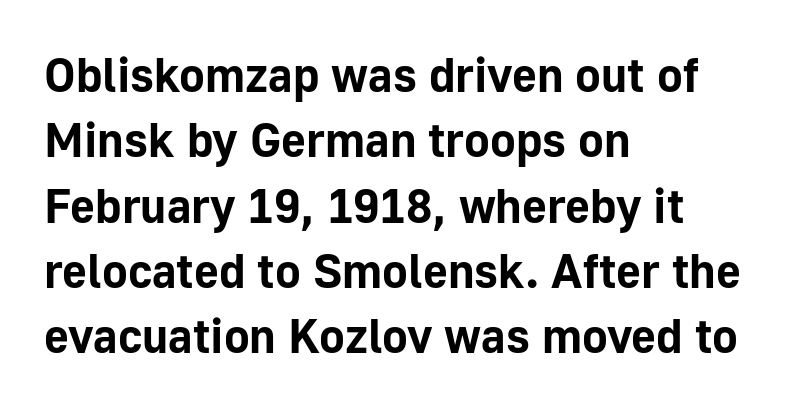
{"serif": "no", "italic": "no", "bold": "yes", "weight": "bold", "width": "normal", "stroke_contrast": "low", "x_height": "medium", "monospaced": "no", "underline": "no", "align": "left", "line_spacing": "normal", "line_spacing_ratio": 1.36, "letter_spacing": "normal", "letter_spacing_em": 0.0, "glyph_px": 48}
